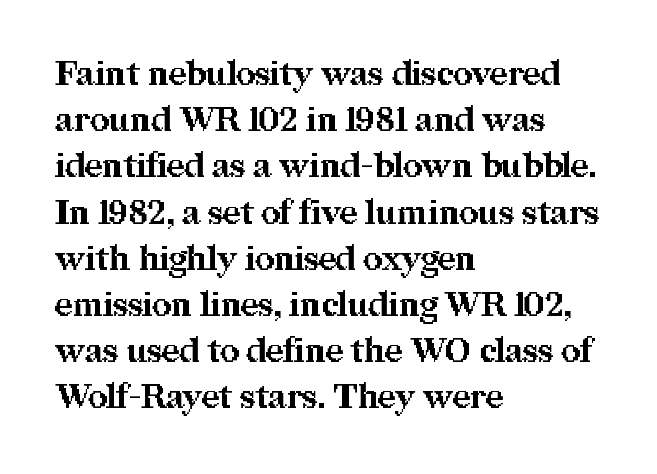
Q: Is the text bold? A: Yes.
Q: Is the text italic (slanted)? A: No, it is upright.
Q: Is the typeface a serif or a sans-serif typeface? A: Serif.
Q: Is the text underlined? A: No.
Q: How is the paragraph aligned? A: Left-aligned.
Q: Is the spacing between letters normal or unusually wide? A: Normal.
Q: Is the spacing between lines tight, normal or loose? A: Normal.
Q: Width (condensed, normal, or wide)? A: Normal.
Q: Stroke contrast? A: Medium.
Q: x-height? A: Medium.
Q: Monospaced? A: No.
